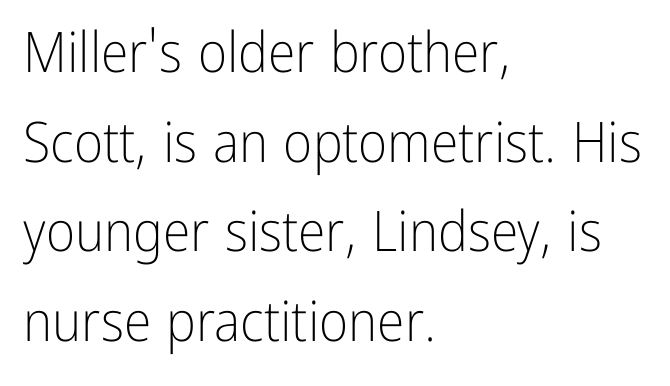
{"serif": "no", "italic": "no", "bold": "no", "weight": "light", "width": "condensed", "stroke_contrast": "low", "x_height": "medium", "monospaced": "no", "underline": "no", "align": "left", "line_spacing": "normal", "line_spacing_ratio": 1.6, "letter_spacing": "normal", "letter_spacing_em": 0.0, "glyph_px": 56}
